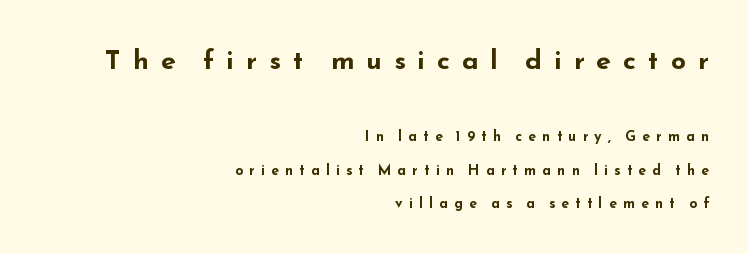
Line endings align vertically; line beginnings do not. Summary of weight: heavy, a full bold. A great deal of white space separates one row of letters from the next. Is there any slant? The stems are plumb. The initial chunk of copy outweighs the following chunk in type size.
